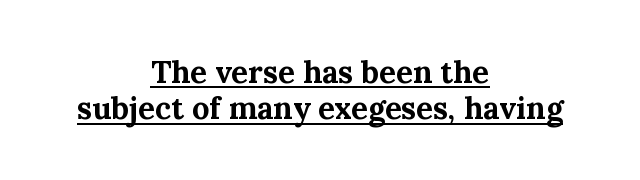
Q: Is the text bold? A: Yes.
Q: Is the text italic (slanted)? A: No, it is upright.
Q: Is the typeface a serif or a sans-serif typeface? A: Serif.
Q: Is the text underlined? A: Yes.
Q: How is the paragraph aligned? A: Centered.
Q: Is the spacing between letters normal or unusually wide? A: Normal.
Q: Width (condensed, normal, or wide)? A: Normal.
Q: Stroke contrast? A: Medium.
Q: x-height? A: Medium.
Q: Monospaced? A: No.
